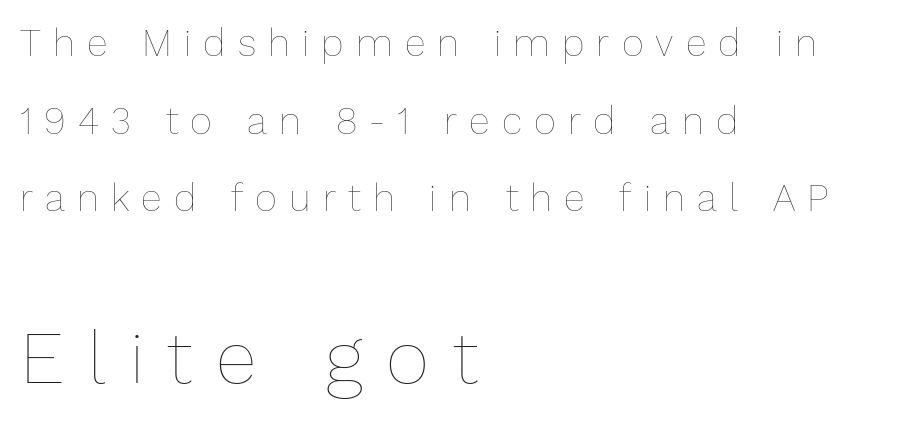
{"italic": "no", "bold": "no", "weight": "thin", "width": "normal", "stroke_contrast": "low", "x_height": "medium", "monospaced": "no", "underline": "no", "align": "left", "line_spacing": "loose", "line_spacing_ratio": 2.04, "letter_spacing": "wide", "letter_spacing_em": 0.32, "larger_block": "second", "size_ratio": 1.97, "glyph_px": 75}
